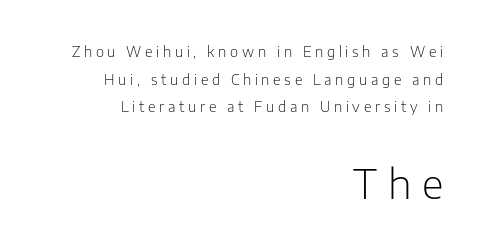
Q: Is the text bold? A: No.
Q: Is the text italic (slanted)? A: No, it is upright.
Q: Is the typeface a serif or a sans-serif typeface? A: Sans-serif.
Q: Is the text underlined? A: No.
Q: How is the paragraph aligned? A: Right-aligned.
Q: Is the spacing between letters normal or unusually wide? A: Unusually wide.
Q: Is the spacing between lines tight, normal or loose? A: Loose.
Q: Which block of text is set in a larger size, the first (top) or the second (bottom)? A: The second (bottom) one.
Q: Width (condensed, normal, or wide)? A: Normal.
Q: Stroke contrast? A: Low.
Q: x-height? A: Medium.
Q: Monospaced? A: No.
